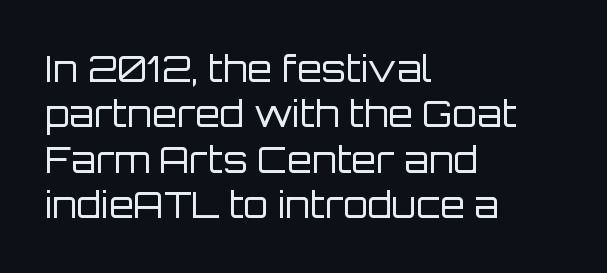
Serif or sans? Sans — the stroke terminals are bare. Decoration check: the copy has no underline. What's the leading like? Ordinary, nothing unusual. Left-aligned paragraph, ragged on the right. This sample uses plain, unmodified letter spacing. Think standard paragraph weight, or any step lighter than that.
